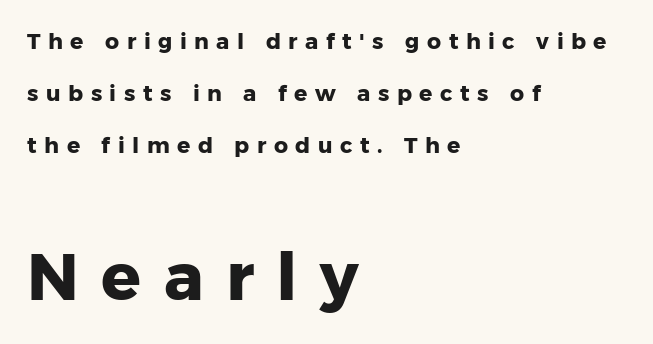
The image shows 66 px heavy sans-serif type, upright; set left-aligned, loose line spacing (2.36x), unusually wide letter spacing (+0.34 em), not underlined; the second (bottom) block is 3.0x larger; low stroke contrast and a medium x-height.
